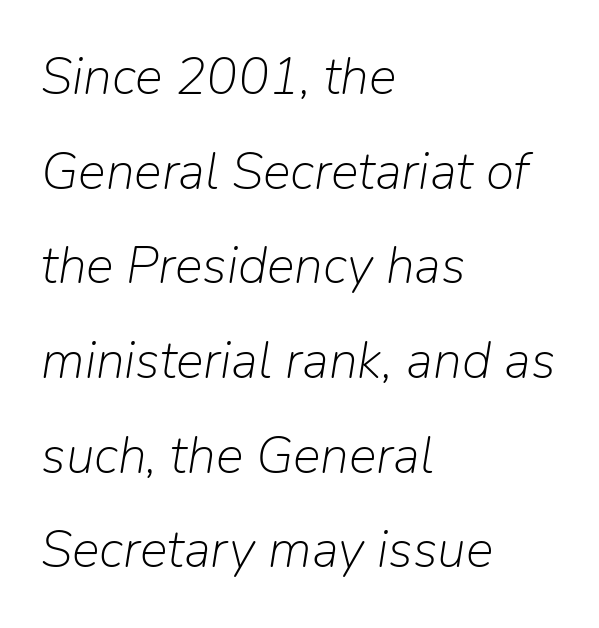
{"italic": "yes", "lean": "right", "slant_degrees": 9, "bold": "no", "weight": "light", "width": "normal", "stroke_contrast": "low", "x_height": "medium", "monospaced": "no", "underline": "no", "align": "left", "line_spacing_ratio": 1.82, "letter_spacing": "normal", "letter_spacing_em": 0.0, "glyph_px": 52}
